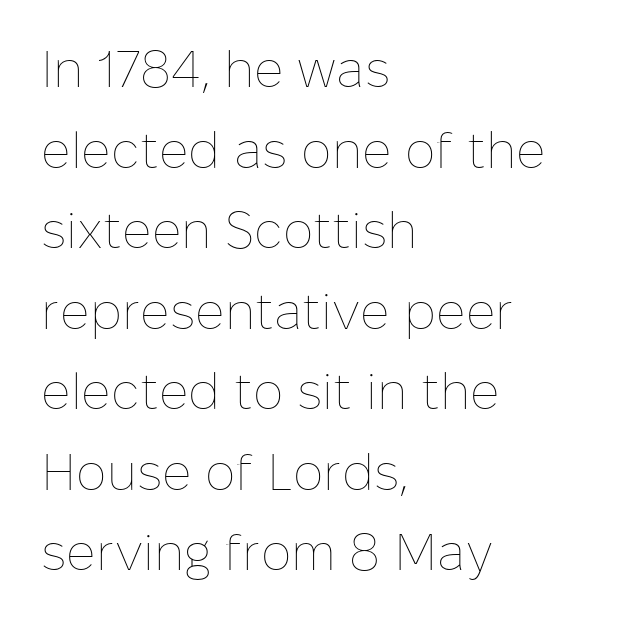
The words here are not underlined. Is this a fixed-width face? No — the glyphs have proportional, varying widths. Horizontal bands of white between lines are of average thickness. A typesetter would mark this as roman, not italic. Words appear dense and cohesive because spacing is normal.
